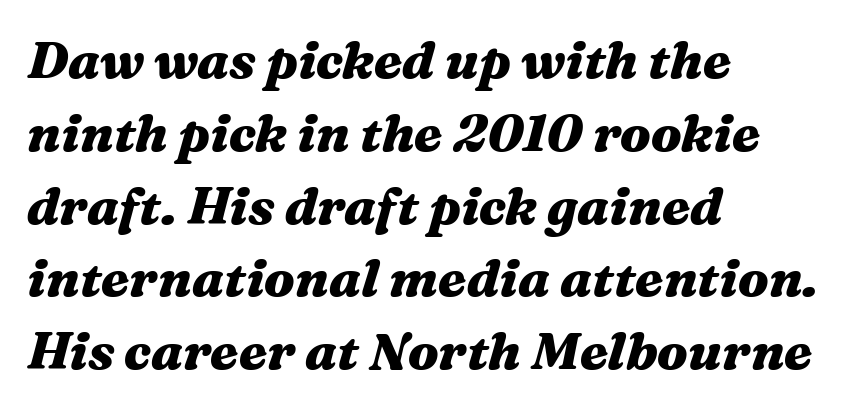
{"italic": "yes", "lean": "right", "slant_degrees": 16, "bold": "yes", "weight": "heavy", "width": "wide", "stroke_contrast": "medium", "x_height": "medium", "monospaced": "no", "underline": "no", "align": "left", "line_spacing": "normal", "line_spacing_ratio": 1.4, "letter_spacing": "normal", "letter_spacing_em": 0.0, "glyph_px": 52}
